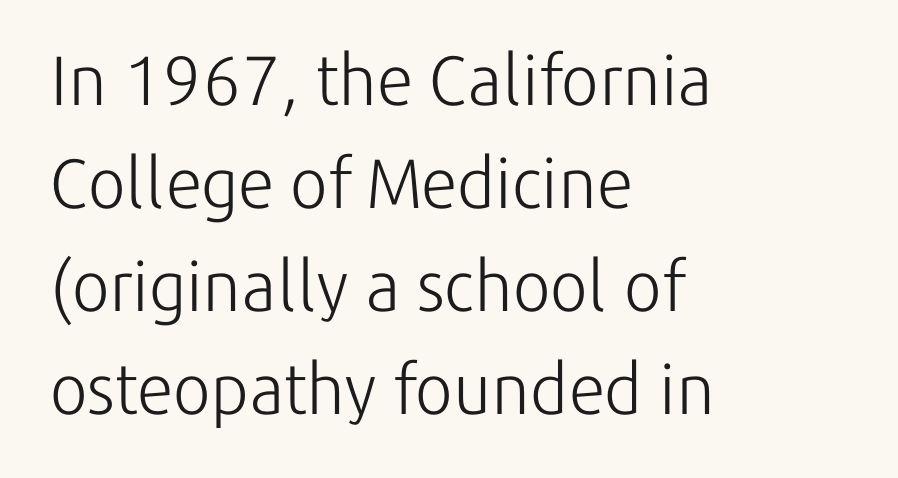
The image shows 70 px light sans-serif type, upright; set left-aligned, normal line spacing (1.47x), normal letter spacing, not underlined; low stroke contrast and a medium x-height.
